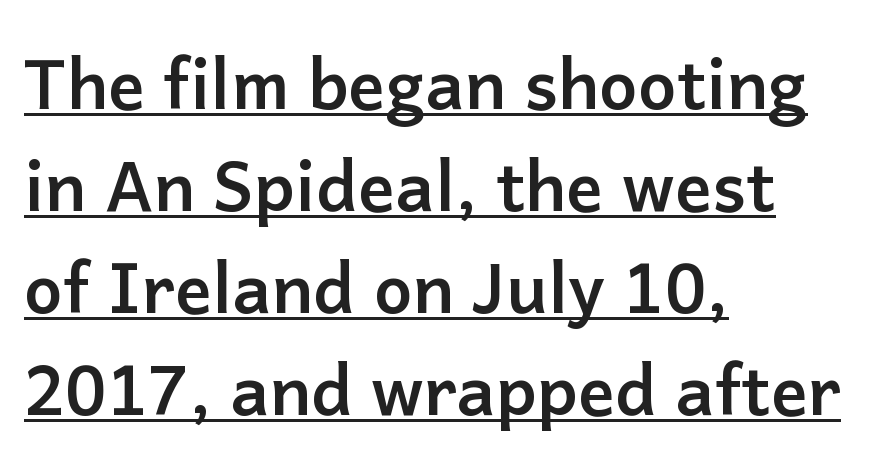
{"serif": "no", "italic": "no", "bold": "yes", "weight": "semibold", "width": "normal", "stroke_contrast": "low", "x_height": "medium", "monospaced": "no", "underline": "yes", "align": "left", "line_spacing": "normal", "line_spacing_ratio": 1.48, "letter_spacing": "normal", "letter_spacing_em": 0.0, "glyph_px": 69}
